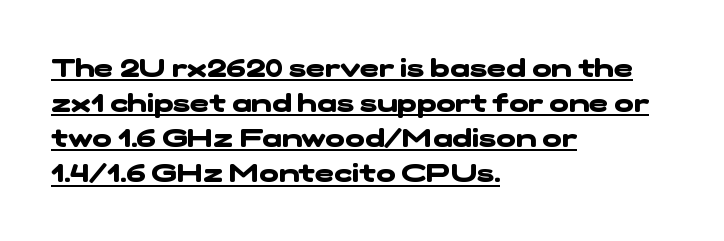
The image shows 26 px bold type; set left-aligned, normal line spacing (1.35x), normal letter spacing, underlined.
